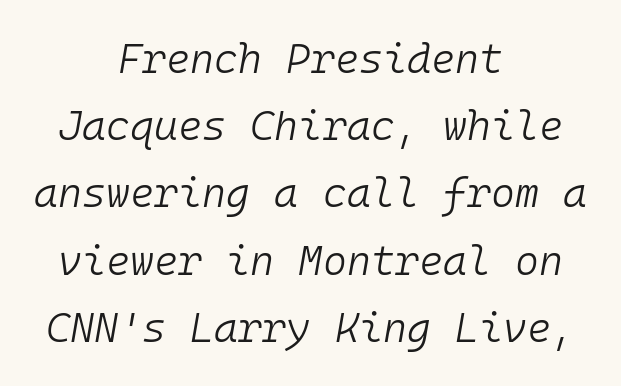
This sample has the even, mechanical cadence of fixed-width lettering. The passage shown has conventional tracking throughout. What's the leading like? Ordinary, nothing unusual. No word sits above an underline. Weight: not bold — regular or lighter.
